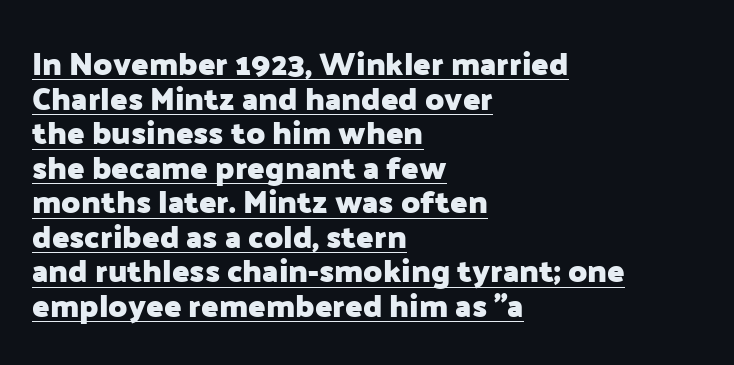
{"serif": "no", "italic": "no", "bold": "yes", "weight": "heavy", "width": "normal", "stroke_contrast": "low", "x_height": "medium", "monospaced": "no", "underline": "yes", "align": "left", "line_spacing": "tight", "line_spacing_ratio": 1.08, "letter_spacing": "normal", "letter_spacing_em": 0.0, "glyph_px": 32}
